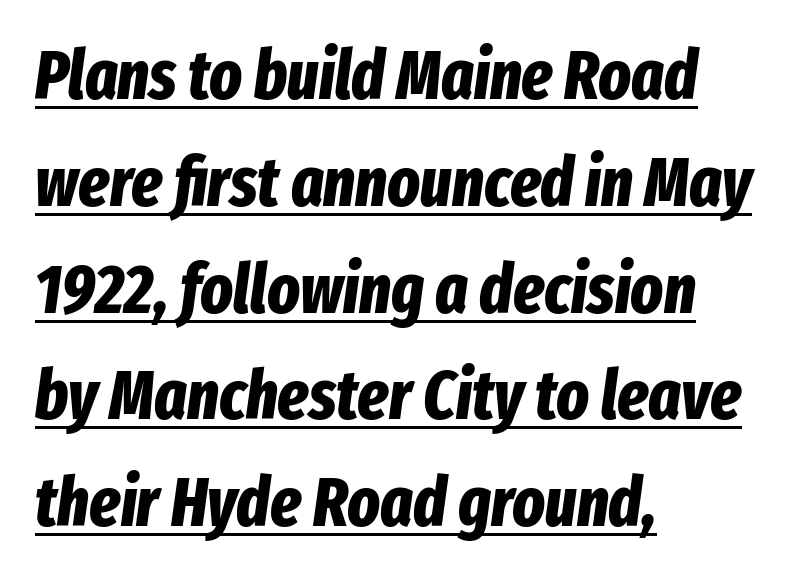
The image shows 68 px bold, condensed type, italic (leaning right); set left-aligned, normal line spacing (1.57x), normal letter spacing, underlined; low stroke contrast and a medium x-height.
